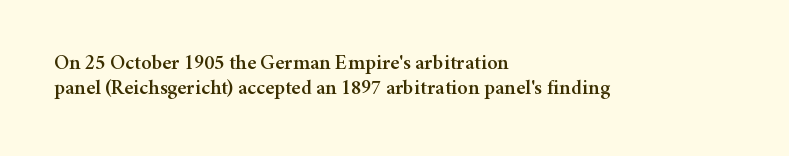
Q: Is the text italic (slanted)? A: No, it is upright.
Q: Is the text underlined? A: No.
Q: How is the paragraph aligned? A: Left-aligned.
Q: Is the spacing between letters normal or unusually wide? A: Normal.
